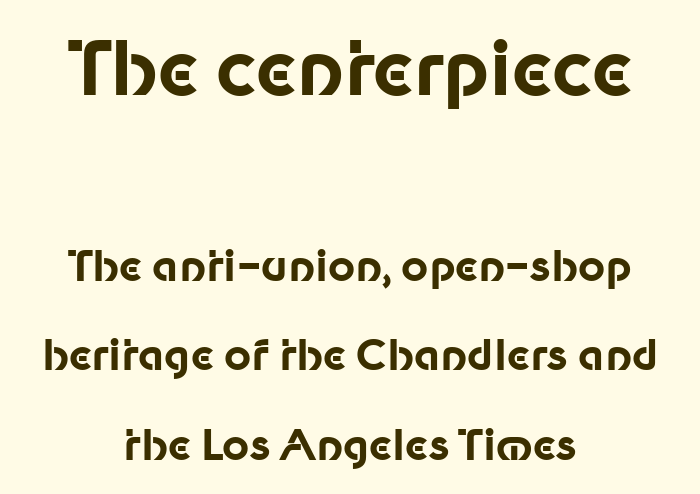
Q: Is the text bold? A: Yes.
Q: Is the text italic (slanted)? A: No, it is upright.
Q: Is the typeface a serif or a sans-serif typeface? A: Sans-serif.
Q: Is the text underlined? A: No.
Q: How is the paragraph aligned? A: Centered.
Q: Is the spacing between letters normal or unusually wide? A: Normal.
Q: Is the spacing between lines tight, normal or loose? A: Loose.
Q: Which block of text is set in a larger size, the first (top) or the second (bottom)? A: The first (top) one.
Q: Width (condensed, normal, or wide)? A: Normal.
Q: Stroke contrast? A: Low.
Q: x-height? A: Medium.
Q: Monospaced? A: No.
